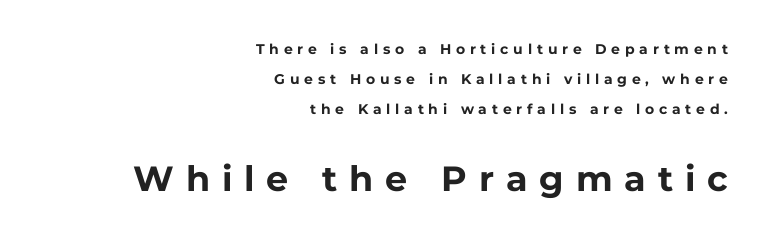
{"serif": "no", "italic": "no", "bold": "yes", "weight": "bold", "width": "normal", "stroke_contrast": "low", "x_height": "medium", "monospaced": "no", "underline": "no", "align": "right", "line_spacing": "loose", "line_spacing_ratio": 2.13, "letter_spacing": "wide", "letter_spacing_em": 0.34, "larger_block": "second", "size_ratio": 2.5, "glyph_px": 35}
